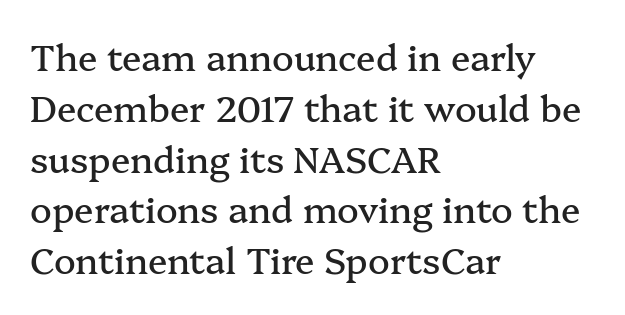
Q: Is the text italic (slanted)? A: No, it is upright.
Q: Is the typeface a serif or a sans-serif typeface? A: Serif.
Q: Is the text underlined? A: No.
Q: How is the paragraph aligned? A: Left-aligned.
Q: Is the spacing between letters normal or unusually wide? A: Normal.
Q: Is the spacing between lines tight, normal or loose? A: Normal.
Q: Width (condensed, normal, or wide)? A: Normal.
Q: Stroke contrast? A: Medium.
Q: x-height? A: Medium.
Q: Monospaced? A: No.
